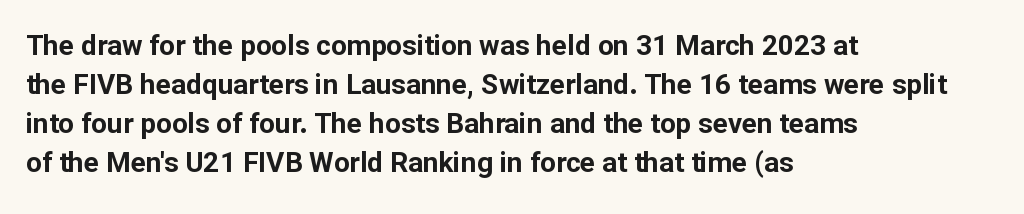
{"serif": "no", "italic": "no", "bold": "yes", "weight": "bold", "width": "normal", "stroke_contrast": "low", "x_height": "medium", "monospaced": "no", "underline": "no", "align": "left", "line_spacing": "normal", "line_spacing_ratio": 1.39, "letter_spacing": "normal", "letter_spacing_em": 0.0, "glyph_px": 28}
